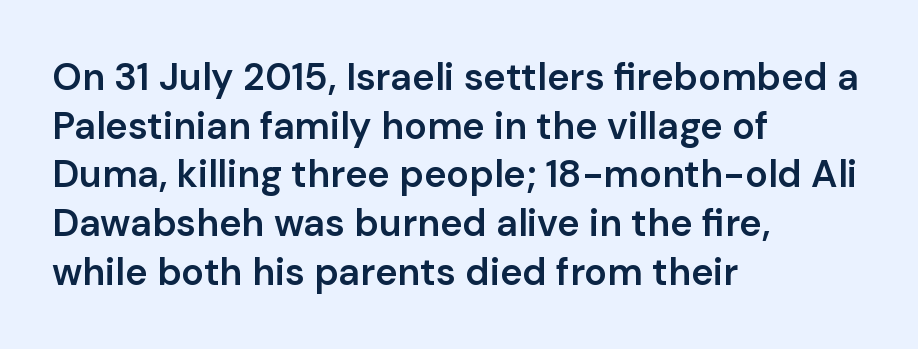
{"serif": "no", "italic": "no", "bold": "semi", "weight": "semibold", "width": "normal", "stroke_contrast": "low", "x_height": "medium", "monospaced": "no", "underline": "no", "align": "left", "line_spacing": "normal", "line_spacing_ratio": 1.28, "letter_spacing": "normal", "letter_spacing_em": 0.0, "glyph_px": 38}
